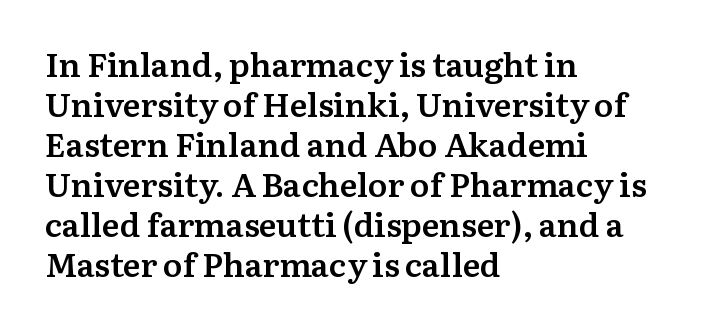
The specimen omits any rule beneath the text block's lines. There is no visible air inserted between adjacent glyphs. The passage shown is typeset with a serif family. Italic? Not at all — the glyphs are vertical. The setting favours the left margin, as ordinary paragraphs usually do. Varying glyph widths throughout — classic text-font behaviour.
